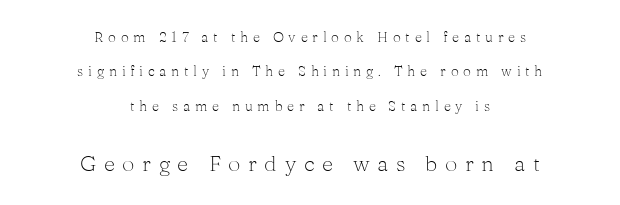
{"italic": "no", "bold": "no", "underline": "no", "align": "center", "line_spacing": "loose", "line_spacing_ratio": 2.46, "letter_spacing": "wide", "letter_spacing_em": 0.34, "larger_block": "second", "size_ratio": 1.57, "glyph_px": 22}
